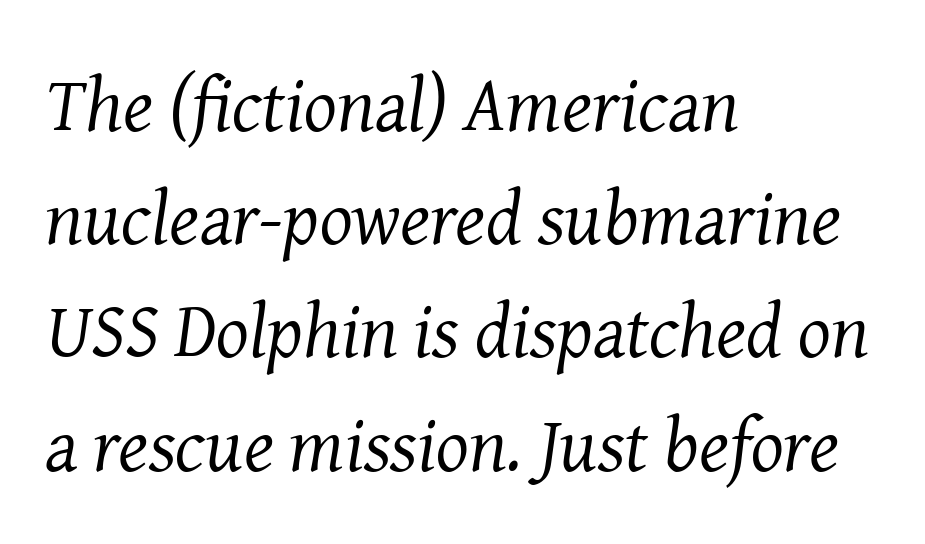
Q: Is the text bold? A: No.
Q: Is the text italic (slanted)? A: Yes, it leans right by about 8 degrees.
Q: Is the typeface a serif or a sans-serif typeface? A: Serif.
Q: Is the text underlined? A: No.
Q: How is the paragraph aligned? A: Left-aligned.
Q: Is the spacing between letters normal or unusually wide? A: Normal.
Q: Is the spacing between lines tight, normal or loose? A: Normal.
Q: Width (condensed, normal, or wide)? A: Normal.
Q: Stroke contrast? A: Medium.
Q: x-height? A: Medium.
Q: Monospaced? A: No.
